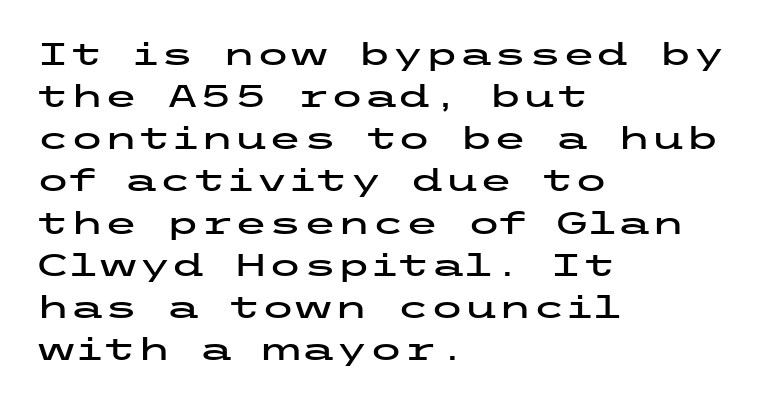
{"serif": "no", "italic": "no", "width": "wide", "stroke_contrast": "low", "x_height": "medium", "underline": "no", "align": "left", "line_spacing": "normal", "line_spacing_ratio": 1.36, "letter_spacing": "normal", "letter_spacing_em": 0.0, "glyph_px": 31}
